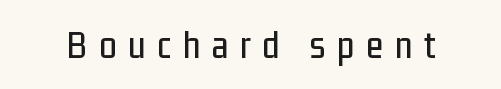
{"serif": "no", "italic": "no", "width": "condensed", "stroke_contrast": "low", "x_height": "medium", "monospaced": "no", "underline": "no", "letter_spacing": "wide", "letter_spacing_em": 0.3, "glyph_px": 39}
